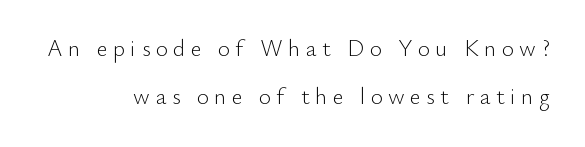
{"italic": "no", "bold": "no", "underline": "no", "align": "right", "line_spacing": "loose", "line_spacing_ratio": 2.09, "letter_spacing": "wide", "letter_spacing_em": 0.24, "glyph_px": 23}
